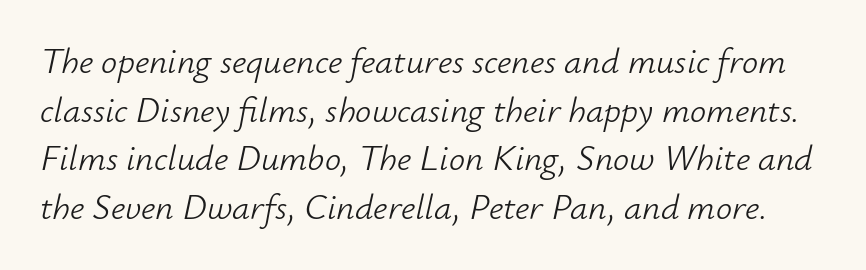
Descender tails drop into unmarked territory. What's the leading like? Ordinary, nothing unusual. The face used here is rendered with its standard letterfit. You can tell it's italic because the verticals aren't actually vertical.
